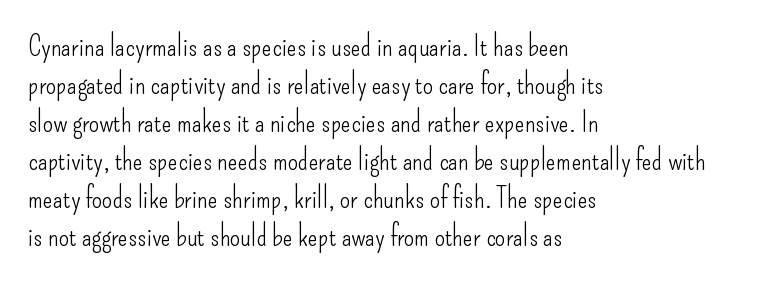
{"serif": "no", "italic": "no", "bold": "no", "weight": "light", "width": "condensed", "stroke_contrast": "low", "x_height": "small", "monospaced": "no", "underline": "no", "align": "left", "line_spacing": "normal", "line_spacing_ratio": 1.31, "letter_spacing": "normal", "letter_spacing_em": 0.0, "glyph_px": 29}
